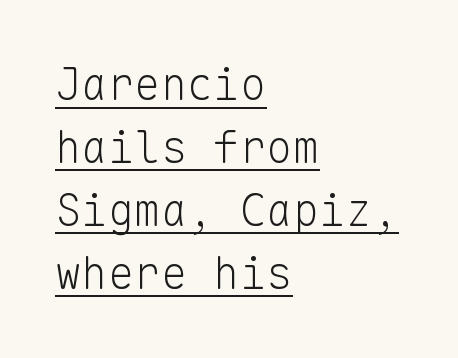
Q: Is the text bold? A: No.
Q: Is the text italic (slanted)? A: No, it is upright.
Q: Is the typeface a serif or a sans-serif typeface? A: Sans-serif.
Q: Is the text underlined? A: Yes.
Q: How is the paragraph aligned? A: Left-aligned.
Q: Is the spacing between letters normal or unusually wide? A: Normal.
Q: Is the spacing between lines tight, normal or loose? A: Normal.
Q: Width (condensed, normal, or wide)? A: Normal.
Q: Stroke contrast? A: Low.
Q: x-height? A: Medium.
Q: Monospaced? A: Yes.
